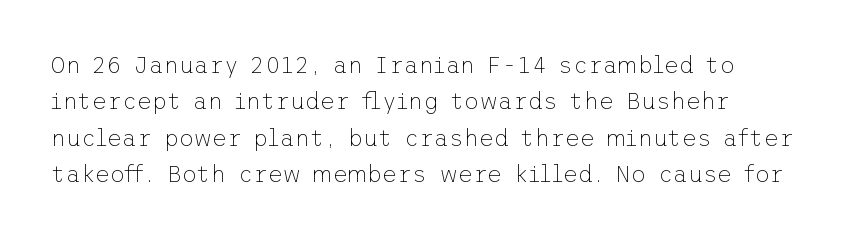
{"italic": "no", "bold": "no", "underline": "no", "line_spacing": "normal", "line_spacing_ratio": 1.58, "letter_spacing": "normal", "letter_spacing_em": 0.0, "glyph_px": 23}
